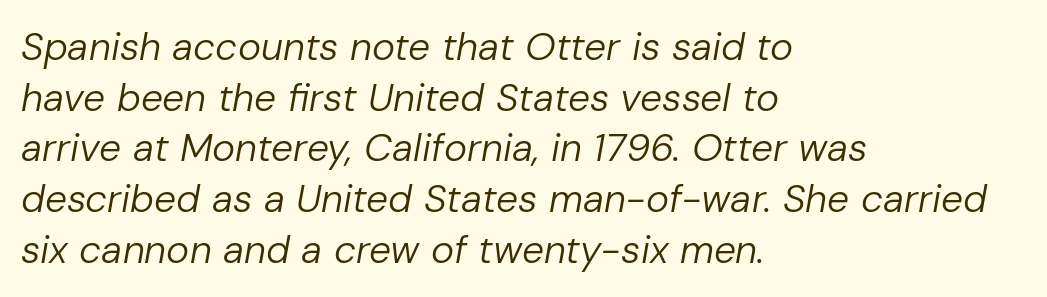
The lines are quadded left. What's the leading like? Ordinary, nothing unusual. Check the space under the baseline: it is left empty. In terms of posture, this sample is oblique. This sample has the flowing, uneven cadence of proportional lettering. No chunkiness to these letters — they're not bold.
